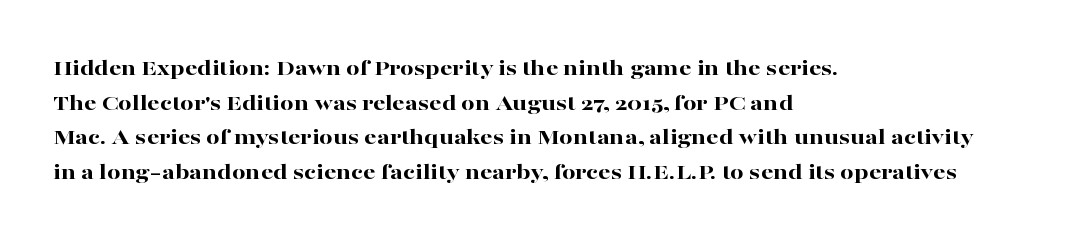
Q: Is the text bold? A: Yes.
Q: Is the text italic (slanted)? A: No, it is upright.
Q: Is the text underlined? A: No.
Q: How is the paragraph aligned? A: Left-aligned.
Q: Is the spacing between letters normal or unusually wide? A: Normal.
Q: Is the spacing between lines tight, normal or loose? A: Normal.
